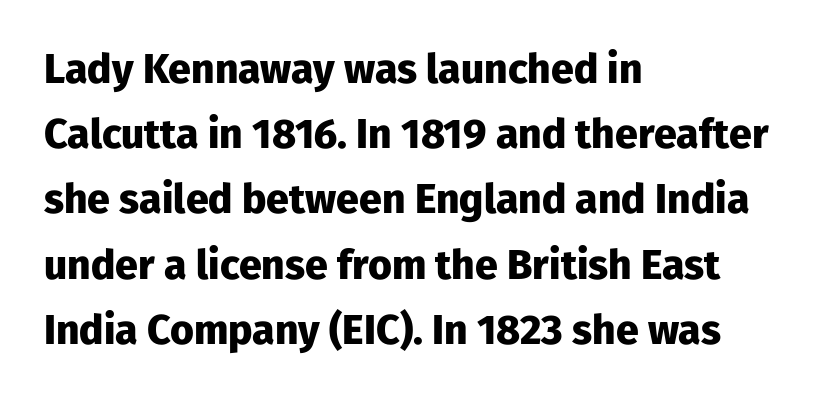
The compositor pushed each line to the left boundary. Plain, unruled lines of type. Style check: upright. Leading matches the norm, producing a regular column.
